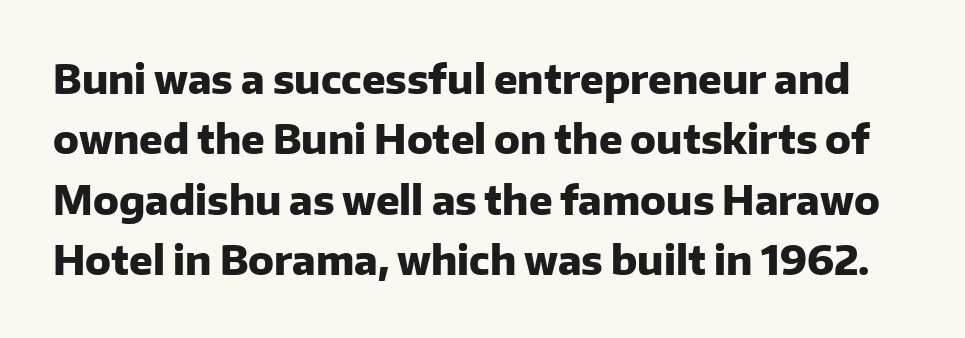
The tracking reads as untouched default to a designer's eye. Regarding leading, the lines here are spaced in the standard way. The space beneath each line is pristine and unruled. Vertical strokes here are truly vertical.
